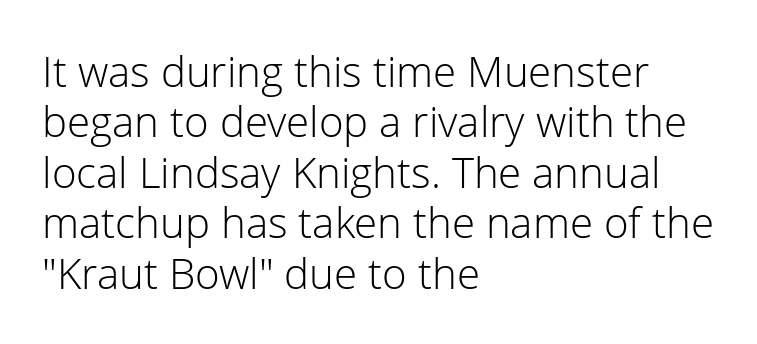
Q: Is the text bold? A: No.
Q: Is the text italic (slanted)? A: No, it is upright.
Q: Is the typeface a serif or a sans-serif typeface? A: Sans-serif.
Q: Is the text underlined? A: No.
Q: How is the paragraph aligned? A: Left-aligned.
Q: Is the spacing between letters normal or unusually wide? A: Normal.
Q: Width (condensed, normal, or wide)? A: Normal.
Q: Stroke contrast? A: Low.
Q: x-height? A: Medium.
Q: Monospaced? A: No.
